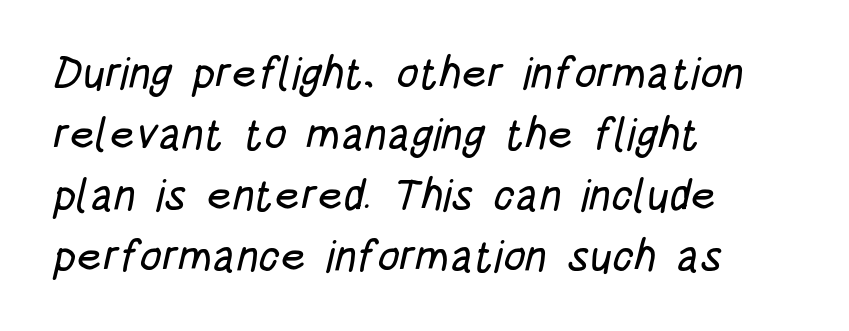
{"serif": "no", "width": "condensed", "stroke_contrast": "low", "x_height": "large", "monospaced": "no", "underline": "no", "align": "left", "line_spacing": "normal", "line_spacing_ratio": 1.39, "letter_spacing": "normal", "letter_spacing_em": 0.0, "glyph_px": 44}
